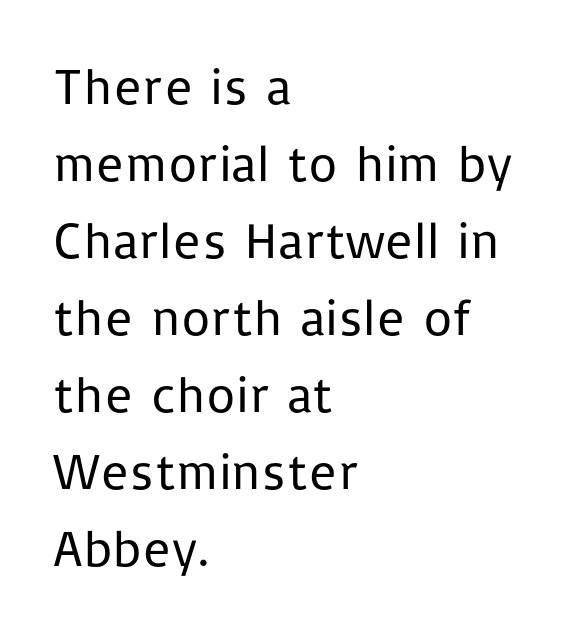
{"serif": "no", "italic": "no", "bold": "no", "weight": "regular", "width": "normal", "stroke_contrast": "low", "x_height": "medium", "monospaced": "no", "underline": "no", "align": "left", "line_spacing": "normal", "line_spacing_ratio": 1.51, "letter_spacing": "normal", "letter_spacing_em": 0.0, "glyph_px": 51}
